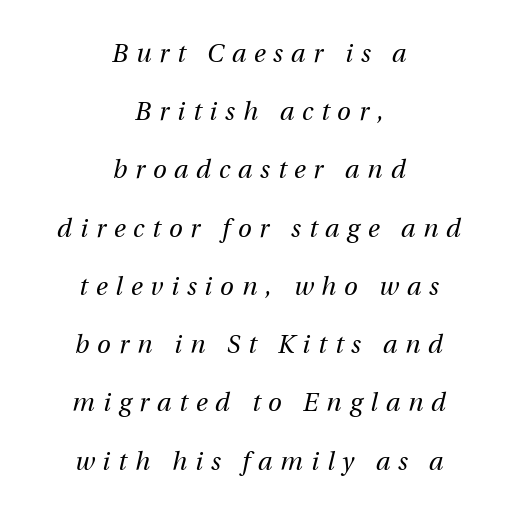
The image shows 25 px text type, italic (leaning right); set centered, loose line spacing (2.33x), unusually wide letter spacing (+0.32 em), not underlined.
